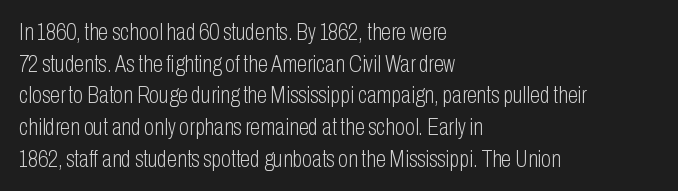
A roman cut, with each character standing at attention. Line spacing here is normal. The text block is weighted toward the left margin, trailing off unevenly rightward. Lines of text with bare space underneath. Nothing unusual about the tracking: characters are spaced as the font intends. A quiet, ordinary-to-light weight characterises the typeface.
